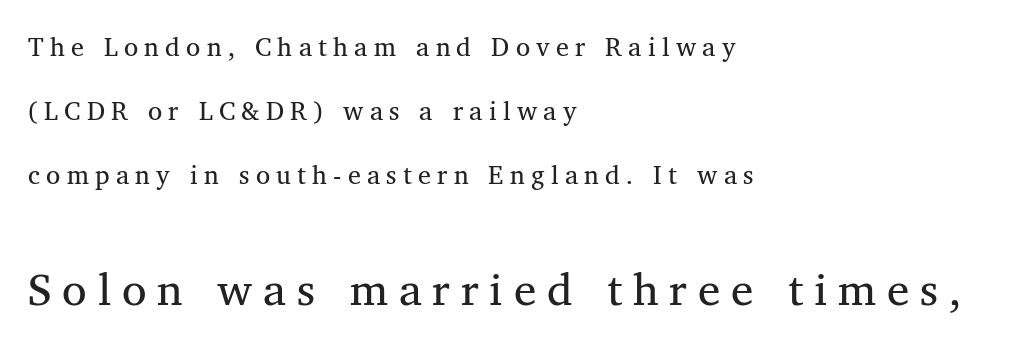
{"serif": "yes", "italic": "no", "bold": "no", "weight": "regular", "width": "normal", "stroke_contrast": "medium", "x_height": "medium", "monospaced": "no", "underline": "no", "align": "left", "line_spacing": "loose", "line_spacing_ratio": 2.47, "letter_spacing": "wide", "letter_spacing_em": 0.24, "larger_block": "second", "size_ratio": 1.73, "glyph_px": 45}
